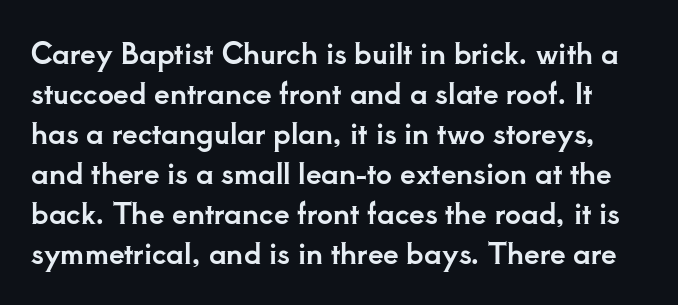
{"serif": "yes", "italic": "no", "width": "normal", "stroke_contrast": "low", "x_height": "small", "monospaced": "no", "underline": "no", "line_spacing": "normal", "line_spacing_ratio": 1.43, "letter_spacing": "normal", "letter_spacing_em": 0.0, "glyph_px": 28}
